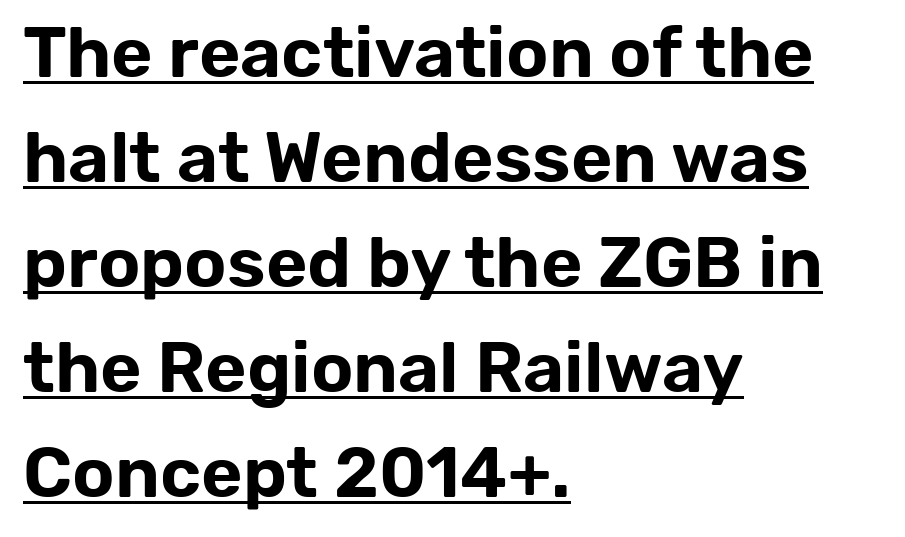
Q: Is the text italic (slanted)? A: No, it is upright.
Q: Is the typeface a serif or a sans-serif typeface? A: Sans-serif.
Q: Is the text underlined? A: Yes.
Q: How is the paragraph aligned? A: Left-aligned.
Q: Is the spacing between letters normal or unusually wide? A: Normal.
Q: Is the spacing between lines tight, normal or loose? A: Normal.
Q: Width (condensed, normal, or wide)? A: Normal.
Q: Stroke contrast? A: Low.
Q: x-height? A: Medium.
Q: Monospaced? A: No.
